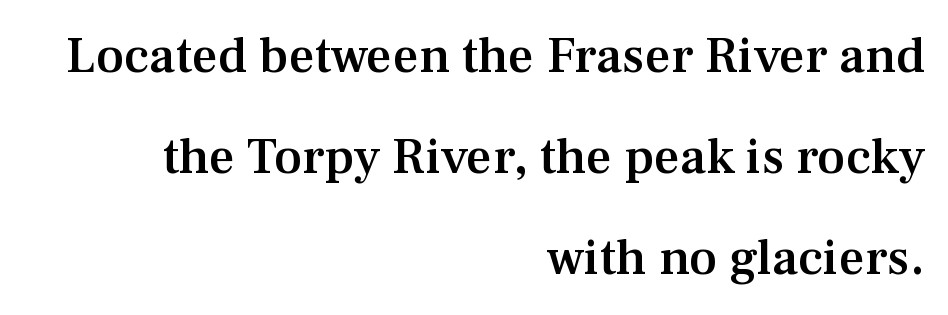
{"serif": "yes", "italic": "no", "bold": "semi", "weight": "semibold", "width": "normal", "stroke_contrast": "medium", "x_height": "medium", "monospaced": "no", "underline": "no", "align": "right", "line_spacing": "loose", "line_spacing_ratio": 1.98, "letter_spacing": "normal", "letter_spacing_em": 0.0, "glyph_px": 51}
